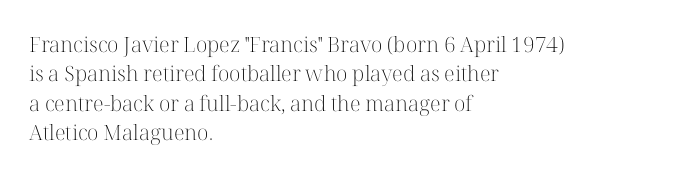
{"italic": "no", "bold": "no", "underline": "no", "align": "left", "line_spacing": "normal", "line_spacing_ratio": 1.4, "letter_spacing": "normal", "letter_spacing_em": 0.0, "glyph_px": 21}
